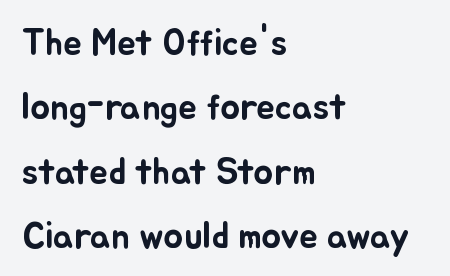
Words appear dense and cohesive because spacing is normal. Looks like regular typesetting: each glyph gets only the width it needs. Decoration check: the copy has no underline. When letters stand straight like this, we call the style roman or upright.
